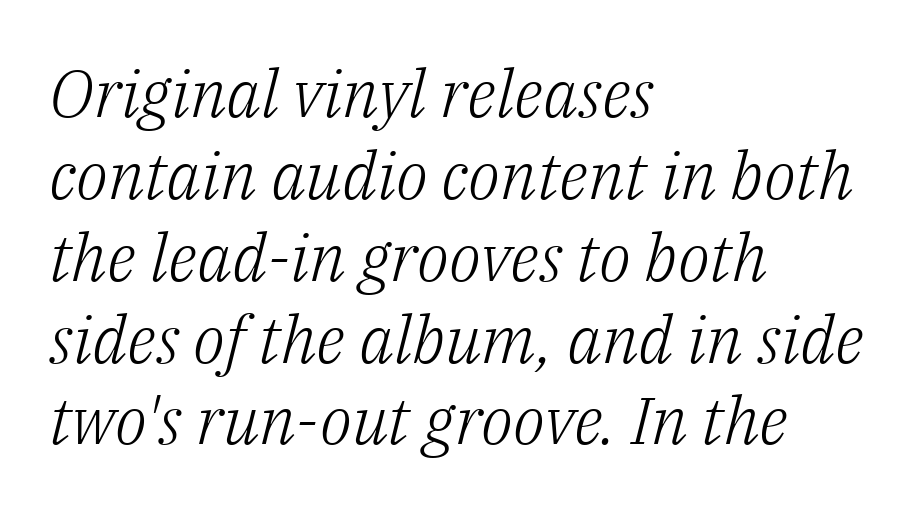
A serif font was chosen for this passage. The space directly below the letters is spotless. Vertical stems look standard width or narrower in stroke. Layout note: lines flush left. Words appear dense and cohesive because spacing is normal. You could not count columns in this text — the font is proportionally spaced.
